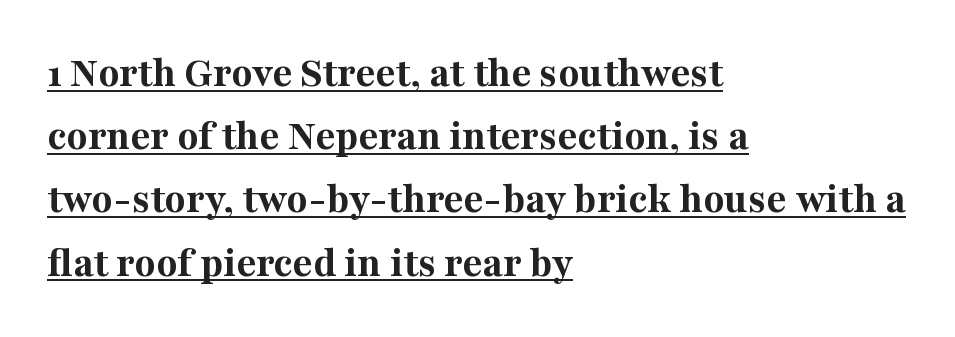
Q: Is the text bold? A: Yes.
Q: Is the text italic (slanted)? A: No, it is upright.
Q: Is the typeface a serif or a sans-serif typeface? A: Serif.
Q: Is the text underlined? A: Yes.
Q: How is the paragraph aligned? A: Left-aligned.
Q: Is the spacing between letters normal or unusually wide? A: Normal.
Q: Is the spacing between lines tight, normal or loose? A: Normal.
Q: Width (condensed, normal, or wide)? A: Normal.
Q: Stroke contrast? A: Medium.
Q: x-height? A: Medium.
Q: Monospaced? A: No.
